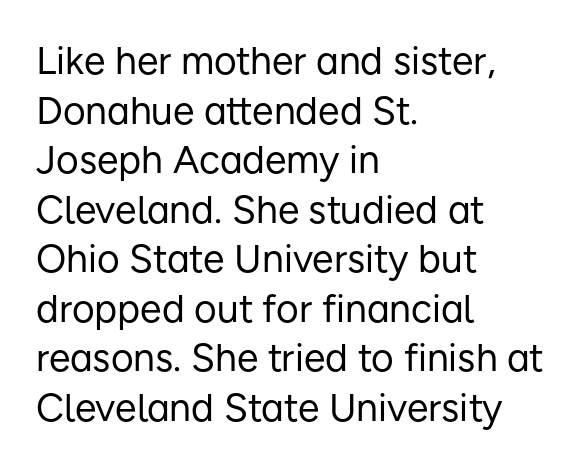
{"serif": "no", "italic": "no", "bold": "no", "weight": "regular", "width": "normal", "stroke_contrast": "low", "x_height": "medium", "monospaced": "no", "underline": "no", "align": "left", "line_spacing": "normal", "line_spacing_ratio": 1.27, "letter_spacing": "normal", "letter_spacing_em": 0.0, "glyph_px": 39}
